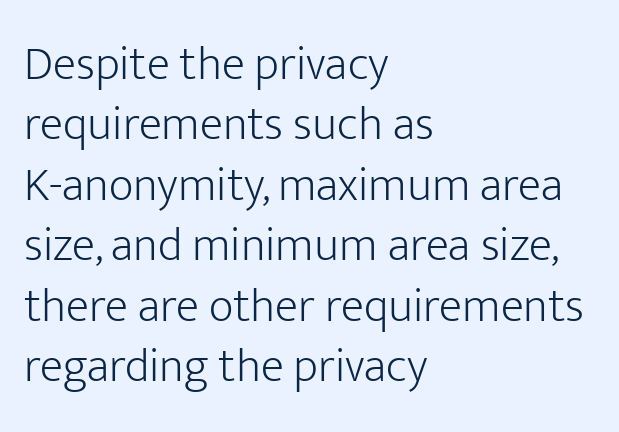
The image shows 48 px light sans-serif type, upright; set left-aligned, normal line spacing (1.26x), normal letter spacing, not underlined; low stroke contrast and a medium x-height.
